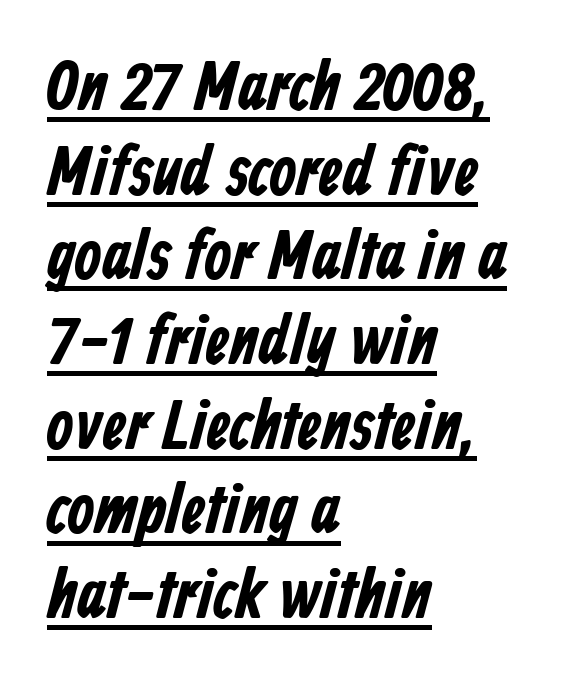
The image shows 70 px bold, condensed sans-serif type; set left-aligned, line spacing 1.21x, normal letter spacing, underlined; low stroke contrast and a medium x-height.
